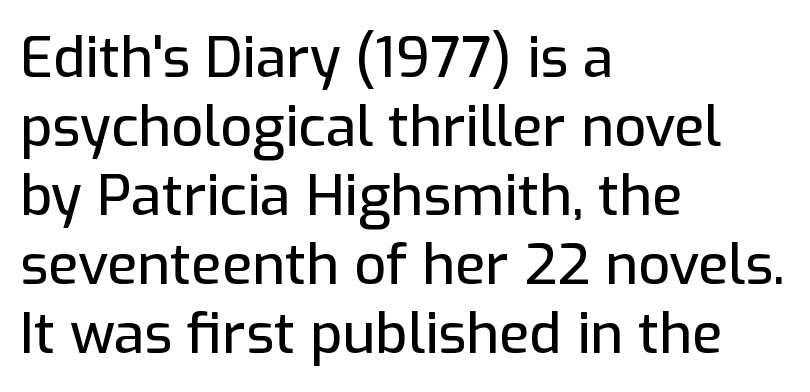
The image shows 56 px sans-serif type, upright; set left-aligned, line spacing 1.23x, normal letter spacing, not underlined; low stroke contrast and a medium x-height.
